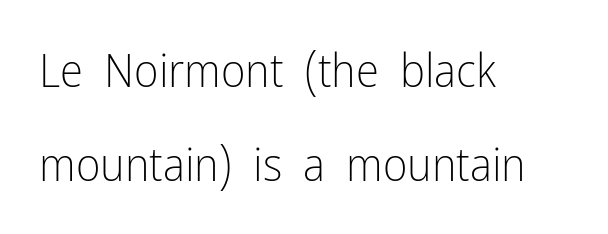
{"serif": "no", "italic": "no", "bold": "no", "weight": "light", "width": "condensed", "stroke_contrast": "low", "x_height": "medium", "monospaced": "no", "underline": "no", "align": "left", "line_spacing": "loose", "line_spacing_ratio": 1.99, "letter_spacing": "normal", "letter_spacing_em": 0.0, "glyph_px": 47}
